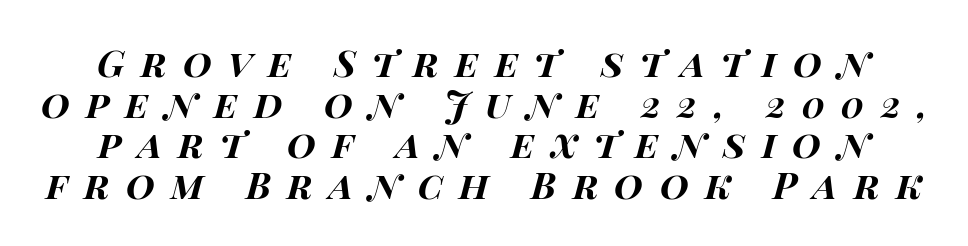
Each word looks stretched out because of the extra space between its letters. The space directly below the letters is spotless. An italicized treatment has been applied to the whole sample. The vertical gap from one line to the next is small. Plenty of ink on the page — the face is bold.
